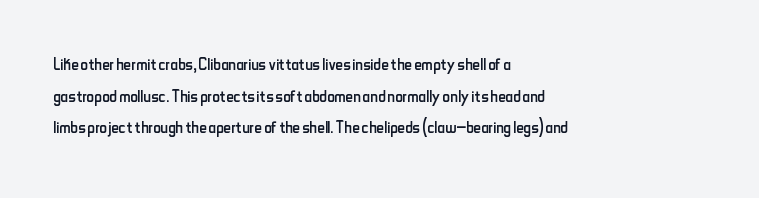
Style check: upright. Leftover space on each line is placed entirely after the last word. The rows are spaced the way most documents space them. The font is comparable to plain body text, perhaps lighter. Honestly, there is no underline to notice here at all. Nobody touched the tracking dial on this one.
